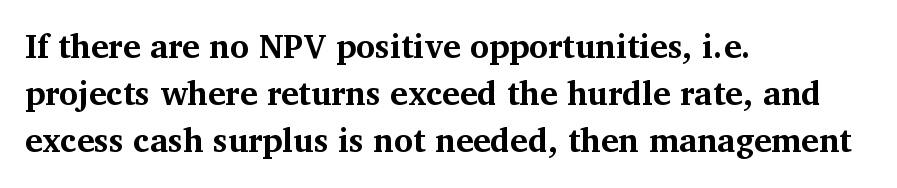
{"serif": "yes", "italic": "no", "bold": "yes", "weight": "bold", "width": "normal", "stroke_contrast": "medium", "x_height": "medium", "monospaced": "no", "underline": "no", "align": "left", "line_spacing": "normal", "line_spacing_ratio": 1.43, "letter_spacing": "normal", "letter_spacing_em": 0.0, "glyph_px": 33}
